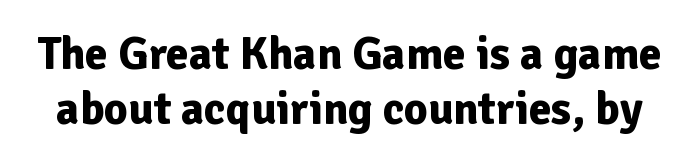
This is roman type, the default non-slanted kind. Think of a printed novel: that variable character pitch is what you see here. Underlining? Definitely not there. Does the weight exceed regular? Yes, all the way to bold. Nobody touched the tracking dial on this one.
